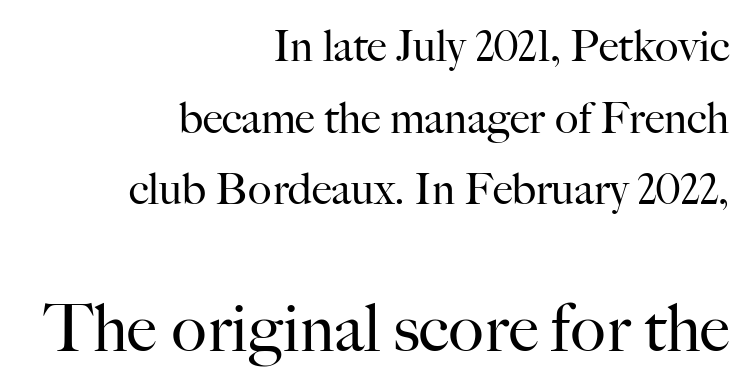
Each line ends at the same right margin while the left side varies. Spacing verdict: proportional, widths tailored to each character. The lettering holds an erect, upright posture throughout. The passage shown stacks its lines at a standard gap. Visually, the bottom section dominates because its glyphs are scaled up. To sum up the face: it has serifs.
